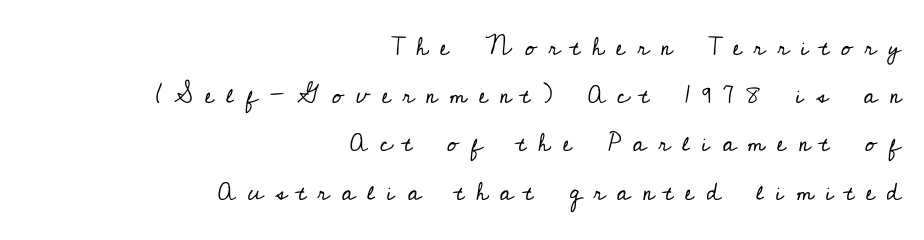
Which margin do the lines hug? The right one — the left edge is uneven. Decoration check: the copy has no underline. Baseline-to-baseline distance is far greater than the letter height. Inter-character spacing is expanded well beyond the font's built-in metrics.
